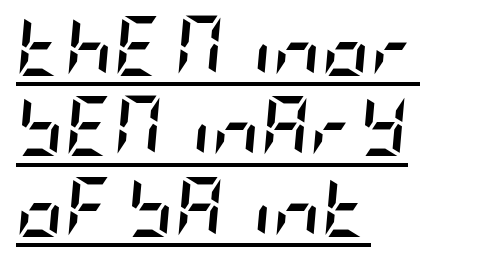
The image shows 60 px semibold, condensed type, italic (leaning right); set left-aligned, normal line spacing (1.34x), normal letter spacing, underlined; low stroke contrast and a large x-height.
